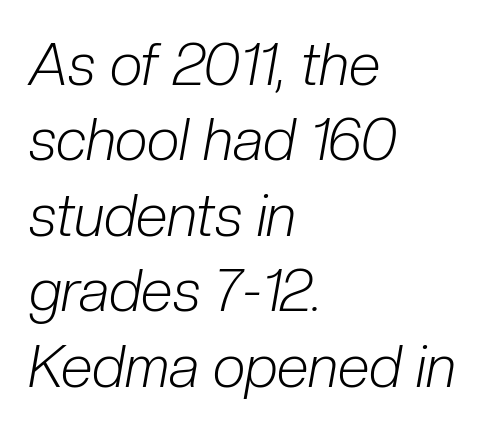
{"italic": "yes", "lean": "right", "slant_degrees": 10, "bold": "no", "weight": "light", "width": "condensed", "stroke_contrast": "low", "x_height": "medium", "monospaced": "no", "underline": "no", "align": "left", "line_spacing": "normal", "line_spacing_ratio": 1.3, "letter_spacing": "normal", "letter_spacing_em": 0.0, "glyph_px": 58}
